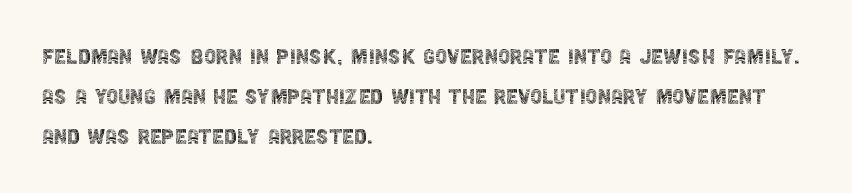
The paragraph shown leans on its left margin. Has an underline been added? It has not. The font's upright variant was chosen for this text. The cut favours lightness, reaching ordinary text weight at its darkest.
